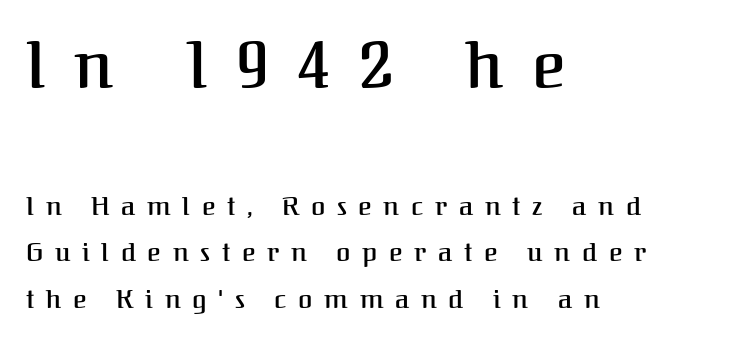
{"serif": "yes", "italic": "no", "width": "normal", "stroke_contrast": "medium", "x_height": "medium", "monospaced": "no", "underline": "no", "align": "left", "line_spacing_ratio": 1.77, "letter_spacing": "wide", "letter_spacing_em": 0.45, "larger_block": "first", "size_ratio": 2.46, "glyph_px": 64}
